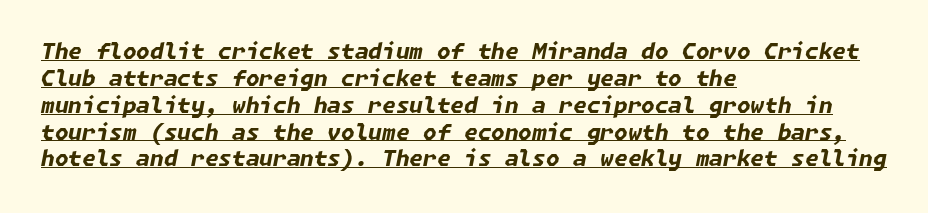
{"italic": "yes", "lean": "right", "slant_degrees": 11, "bold": "yes", "underline": "yes", "align": "left", "line_spacing_ratio": 1.22, "letter_spacing": "normal", "letter_spacing_em": 0.0, "glyph_px": 22}
